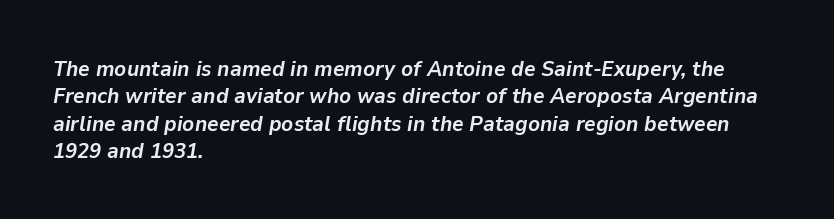
{"italic": "yes", "lean": "right", "slant_degrees": 9, "bold": "yes", "underline": "no", "align": "left", "line_spacing_ratio": 1.24, "letter_spacing": "normal", "letter_spacing_em": 0.0, "glyph_px": 22}
